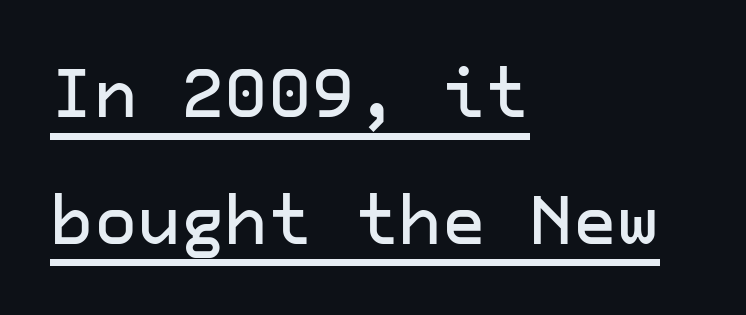
The image shows 67 px sans-serif type, upright; set left-aligned, line spacing 1.89x, normal letter spacing, underlined; low stroke contrast and a medium x-height.
